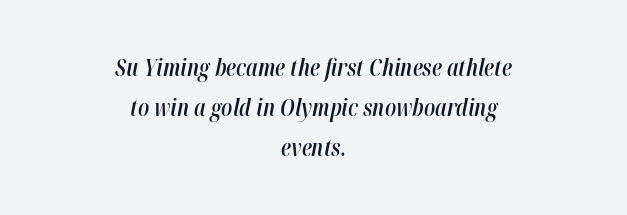
{"italic": "yes", "lean": "right", "slant_degrees": 12, "bold": "semi", "underline": "no", "align": "center", "line_spacing_ratio": 1.74, "letter_spacing": "normal", "letter_spacing_em": 0.0, "glyph_px": 23}
